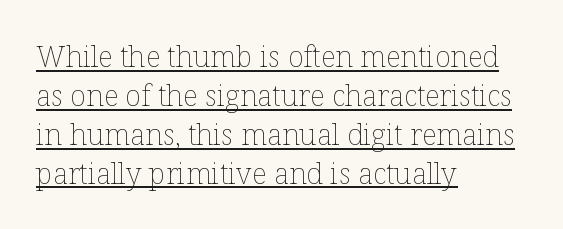
The image shows 29 px thin type, upright; set left-aligned, normal line spacing (1.34x), normal letter spacing, underlined; low stroke contrast and a medium x-height.
